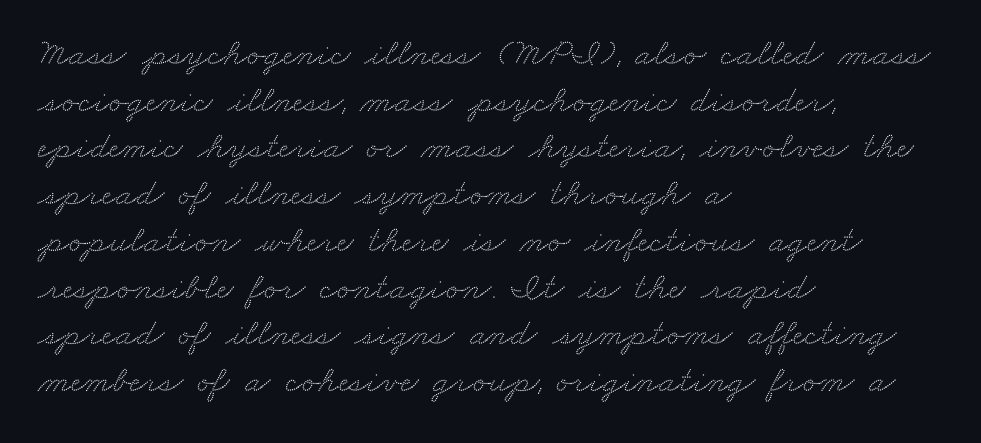
Here the designer chose a conventional face with non-uniform glyph widths. A clean baseline with only descenders dipping below it. The type family on display is of the serif kind. Which margin do the lines hug? The left one — the right edge is uneven. Between one letter and the next there's only the usual sliver of space.
